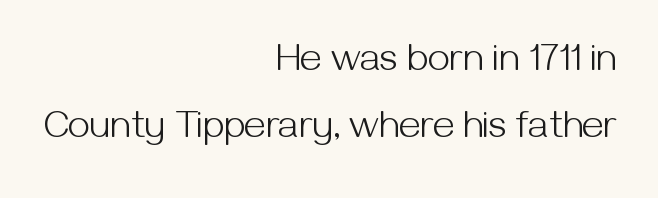
Q: Is the text bold? A: No.
Q: Is the text italic (slanted)? A: No, it is upright.
Q: Is the typeface a serif or a sans-serif typeface? A: Sans-serif.
Q: Is the text underlined? A: No.
Q: How is the paragraph aligned? A: Right-aligned.
Q: Is the spacing between letters normal or unusually wide? A: Normal.
Q: Width (condensed, normal, or wide)? A: Normal.
Q: Stroke contrast? A: Medium.
Q: x-height? A: Medium.
Q: Monospaced? A: No.
